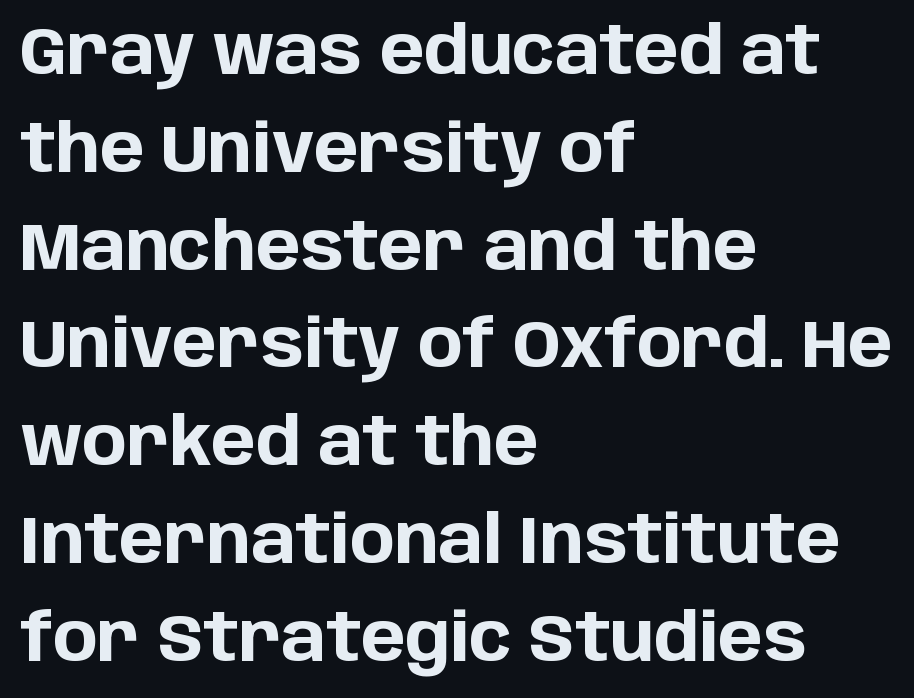
{"serif": "no", "italic": "no", "bold": "yes", "weight": "bold", "width": "normal", "stroke_contrast": "low", "x_height": "large", "monospaced": "no", "underline": "no", "align": "left", "line_spacing": "normal", "line_spacing_ratio": 1.46, "letter_spacing": "normal", "letter_spacing_em": 0.0, "glyph_px": 67}
